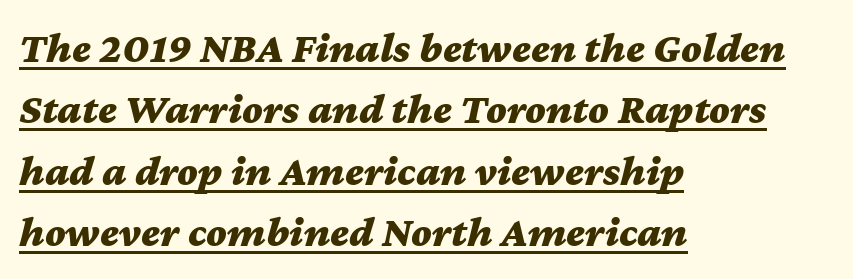
{"italic": "yes", "lean": "right", "slant_degrees": 12, "bold": "yes", "weight": "bold", "width": "wide", "stroke_contrast": "medium", "x_height": "medium", "monospaced": "no", "underline": "yes", "align": "left", "line_spacing": "normal", "line_spacing_ratio": 1.43, "letter_spacing": "normal", "letter_spacing_em": 0.0, "glyph_px": 43}
